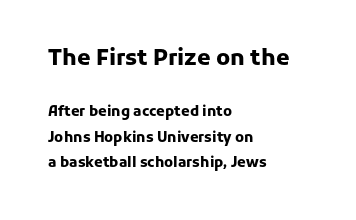
Inter-character spacing is left at the font's built-in metrics. The more generous point size was reserved for the upper chunk. The strokes are fattened all the way to bold. Each line starts at the same left margin while the right side varies. Underline: absent.
